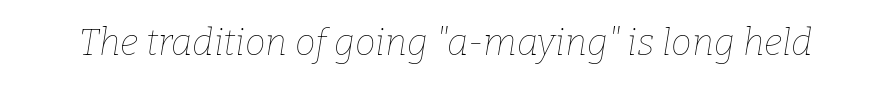
No letter is thick-stroked: the sample isn't bold. Descender tails drop into unmarked territory. Words appear dense and cohesive because spacing is normal. Note the varied advance widths — an 'i' is clearly narrower than an 'm'. Slant detected: the letters are inclined.
